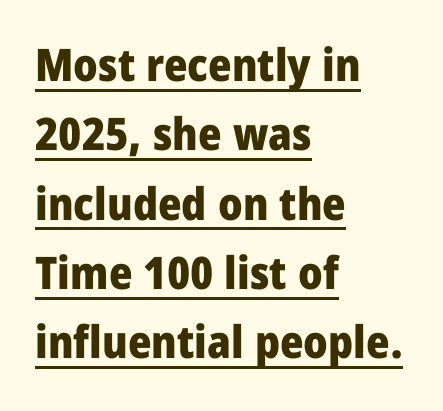
Serifs: no, the terminals of the letterforms are clean. The sample's only ornament is a line tracing under the words. These lines carry a lot of weight — the face is fully bold. If you drew a ruler down the left edge, every line would touch it.
